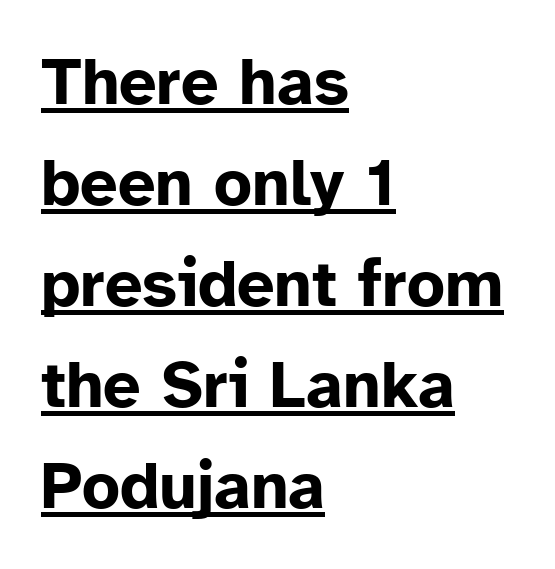
Observe the absence of serifs on each vertical stroke in this sample. Note the varied advance widths — an 'i' is clearly narrower than an 'm'. A typesetter would mark this as roman, not italic. The face used here appears with an underline applied. The line-height multiplier appears to be the usual default.
